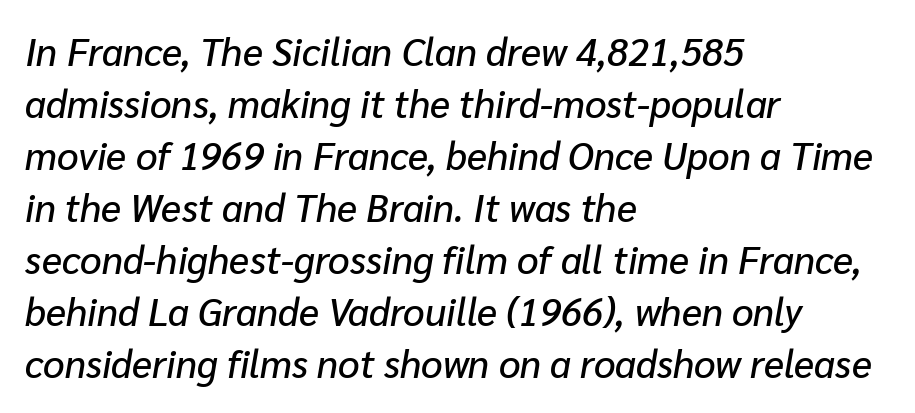
The image shows 38 px text type, italic (leaning right); set left-aligned, normal line spacing (1.37x), normal letter spacing, not underlined; low stroke contrast and a medium x-height.
